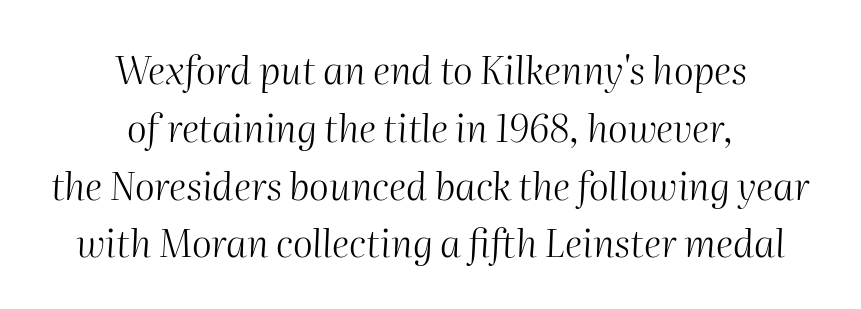
The image shows 38 px light type, italic (leaning right); set centered, normal line spacing (1.52x), normal letter spacing, not underlined; medium stroke contrast and a medium x-height.
